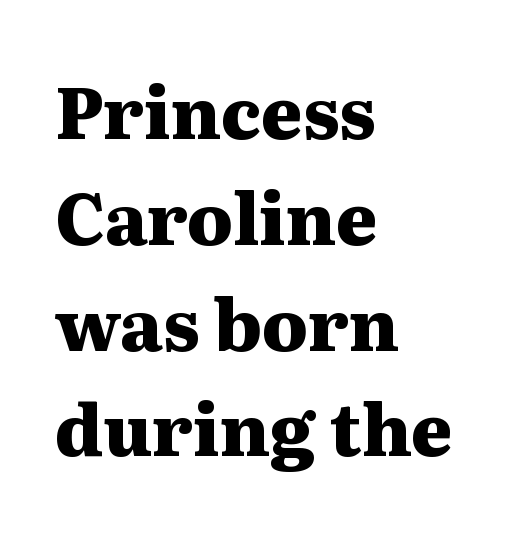
Q: Is the text bold? A: Yes.
Q: Is the text italic (slanted)? A: No, it is upright.
Q: Is the typeface a serif or a sans-serif typeface? A: Serif.
Q: Is the text underlined? A: No.
Q: How is the paragraph aligned? A: Left-aligned.
Q: Is the spacing between letters normal or unusually wide? A: Normal.
Q: Is the spacing between lines tight, normal or loose? A: Normal.
Q: Width (condensed, normal, or wide)? A: Wide.
Q: Stroke contrast? A: Medium.
Q: x-height? A: Medium.
Q: Monospaced? A: No.
